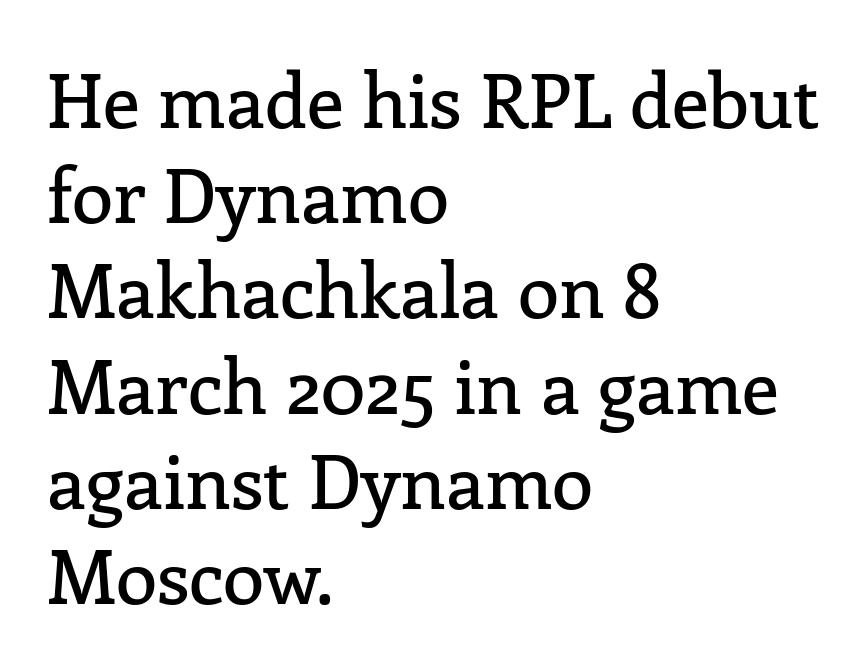
{"serif": "yes", "italic": "no", "width": "normal", "stroke_contrast": "low", "x_height": "medium", "monospaced": "no", "underline": "no", "align": "left", "line_spacing": "normal", "line_spacing_ratio": 1.27, "letter_spacing": "normal", "letter_spacing_em": 0.0, "glyph_px": 75}
